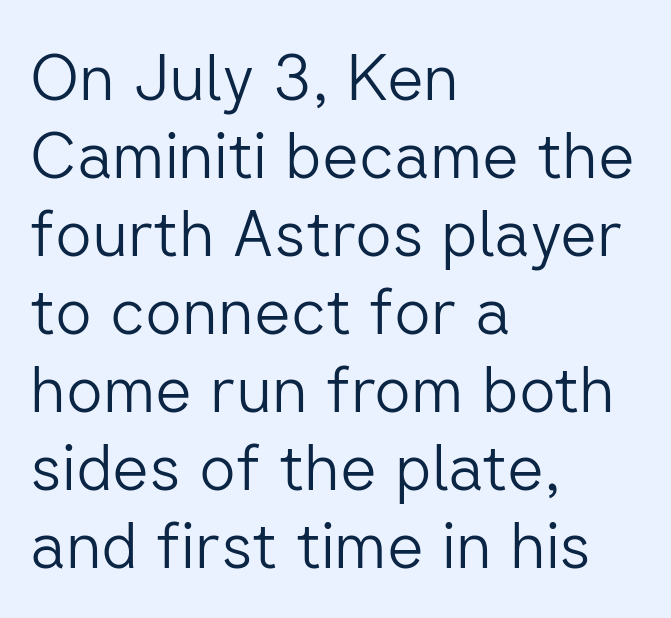
The rag falls on the right side of this text block. Varying glyph widths throughout — classic text-font behaviour. Observe the absence of serifs on each vertical stroke in this sample. Style check: upright. Each stroke keeps to a modest, everyday thickness or less. Default kerning and tracking; the words read as compact shapes.
